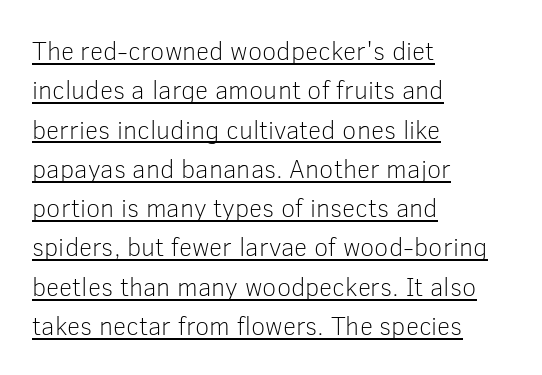
The image shows 26 px text type, upright; set left-aligned, normal line spacing (1.51x), normal letter spacing, underlined.
